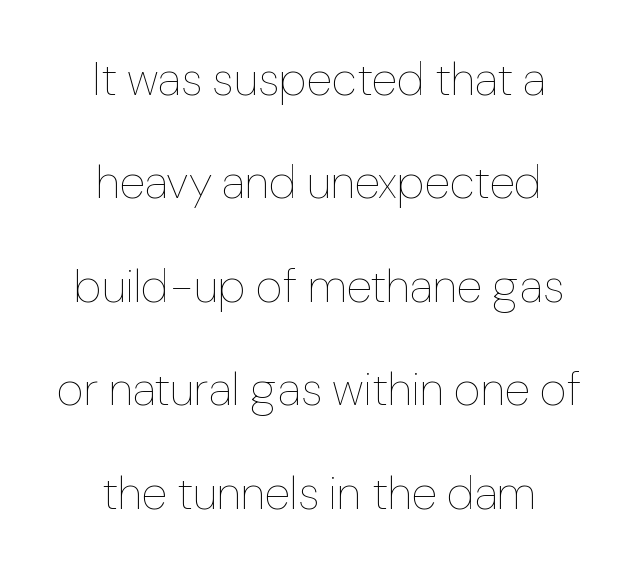
A typesetter would call this proportional, since set widths differ per character. Characters remain perfectly vertical along every line. Observe the ordinary spacing: letters are neighbours, not strangers. The passage shown stacks its lines with a broad gap. The baseline area is clear. These lines stack symmetrically, like a column narrowing and widening about its center.
